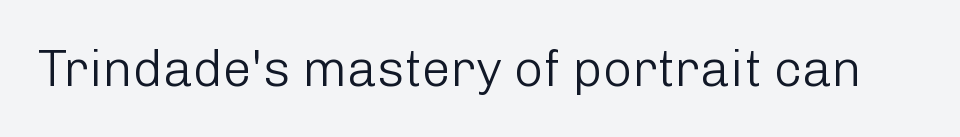
{"serif": "no", "italic": "no", "bold": "no", "weight": "light", "width": "normal", "stroke_contrast": "low", "x_height": "medium", "monospaced": "no", "underline": "no", "letter_spacing": "normal", "letter_spacing_em": 0.0, "glyph_px": 51}
